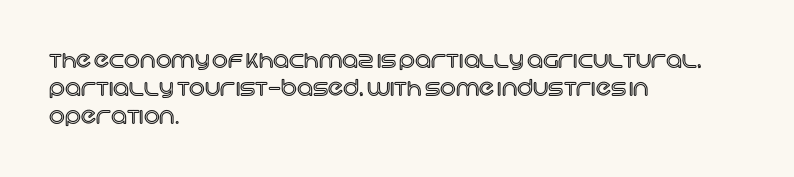
Q: Is the text italic (slanted)? A: No, it is upright.
Q: Is the text underlined? A: No.
Q: How is the paragraph aligned? A: Left-aligned.
Q: Is the spacing between letters normal or unusually wide? A: Normal.
Q: Is the spacing between lines tight, normal or loose? A: Normal.
